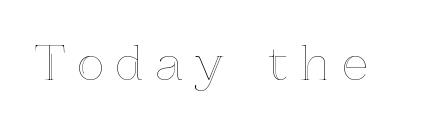
The space directly below the letters is spotless. The face used here is rendered with a markedly widened letterfit. The rendering uses natural spacing where letterforms have individual widths. Rendered with straight, roman letterforms.
